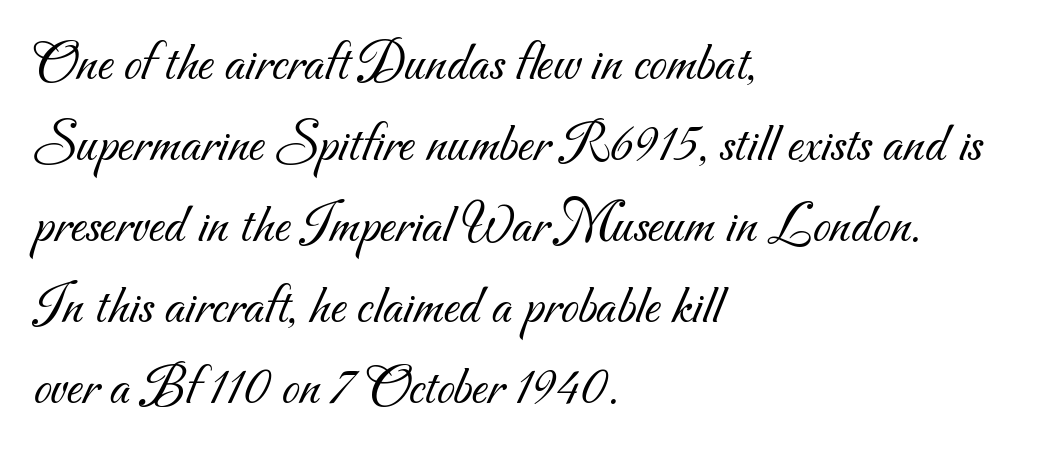
Varying glyph widths throughout — classic text-font behaviour. A normal amount of white space separates one row of letters from the next. The strokes are not fattened; the text isn't bold. Nope, no serifs anywhere on these letters. The space directly below the letters is spotless. The tracking reads as untouched default to a designer's eye.
